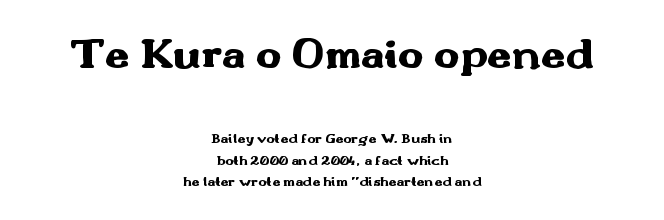
{"serif": "no", "italic": "no", "bold": "yes", "weight": "heavy", "width": "wide", "stroke_contrast": "medium", "x_height": "small", "monospaced": "no", "underline": "no", "align": "center", "line_spacing": "normal", "line_spacing_ratio": 1.55, "letter_spacing": "normal", "letter_spacing_em": 0.0, "larger_block": "first", "size_ratio": 3.07, "glyph_px": 43}
